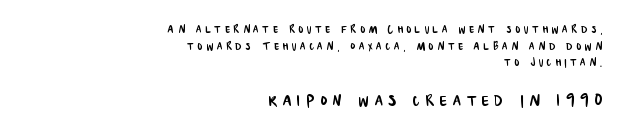
The image shows 21 px text type; set right-aligned, line spacing 1.19x, unusually wide letter spacing (+0.27 em), not underlined; the second (bottom) block is 1.5x larger.
